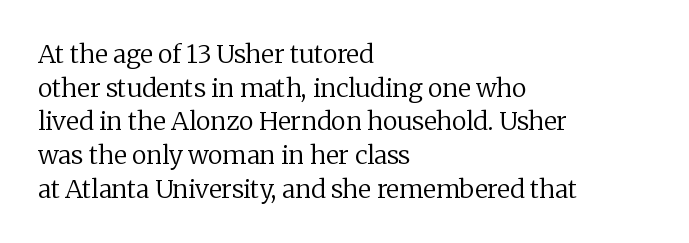
Q: Is the text bold? A: No.
Q: Is the text italic (slanted)? A: No, it is upright.
Q: Is the text underlined? A: No.
Q: How is the paragraph aligned? A: Left-aligned.
Q: Is the spacing between letters normal or unusually wide? A: Normal.
Q: Is the spacing between lines tight, normal or loose? A: Normal.
